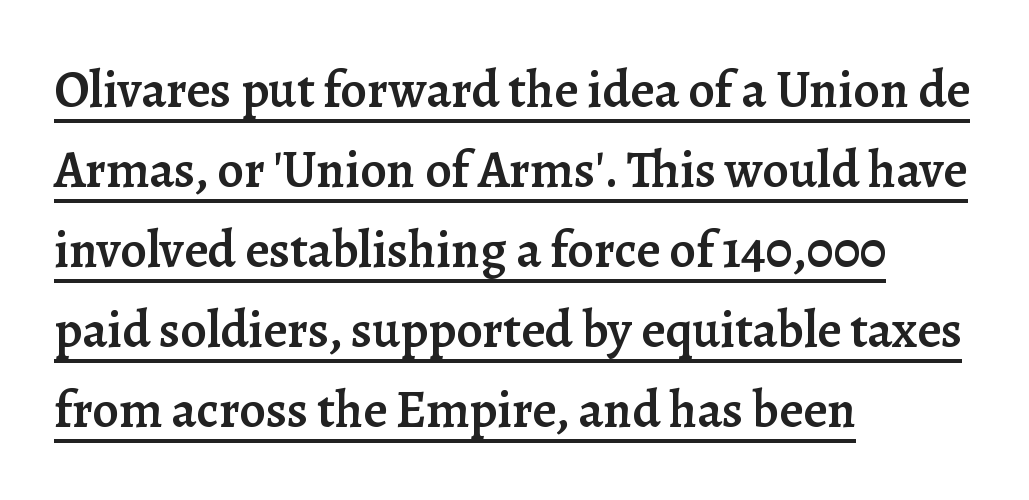
{"serif": "yes", "italic": "no", "bold": "semi", "weight": "semibold", "width": "normal", "stroke_contrast": "low", "x_height": "medium", "monospaced": "no", "underline": "yes", "align": "left", "line_spacing": "normal", "line_spacing_ratio": 1.54, "letter_spacing": "normal", "letter_spacing_em": 0.0, "glyph_px": 52}
